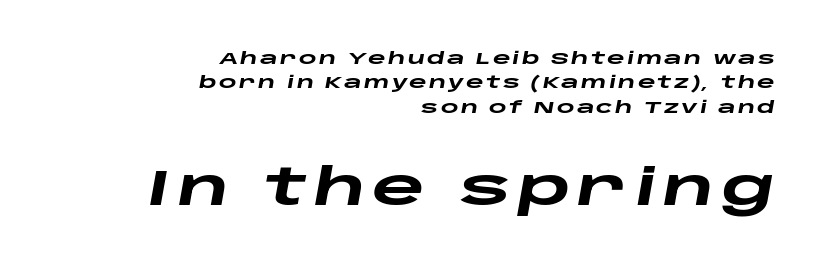
The image shows 51 px heavy, wide type, italic (leaning right); set right-aligned, normal line spacing (1.44x), not underlined; the second (bottom) block is 3.0x larger; low stroke contrast and a large x-height.
